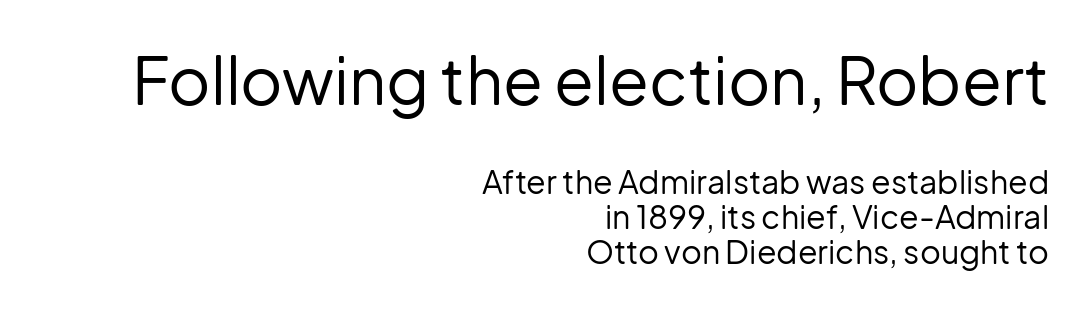
{"serif": "no", "italic": "no", "bold": "no", "weight": "regular", "width": "normal", "stroke_contrast": "low", "x_height": "medium", "monospaced": "no", "underline": "no", "align": "right", "line_spacing": "tight", "line_spacing_ratio": 1.09, "letter_spacing": "normal", "letter_spacing_em": 0.0, "larger_block": "first", "size_ratio": 2.03, "glyph_px": 65}
